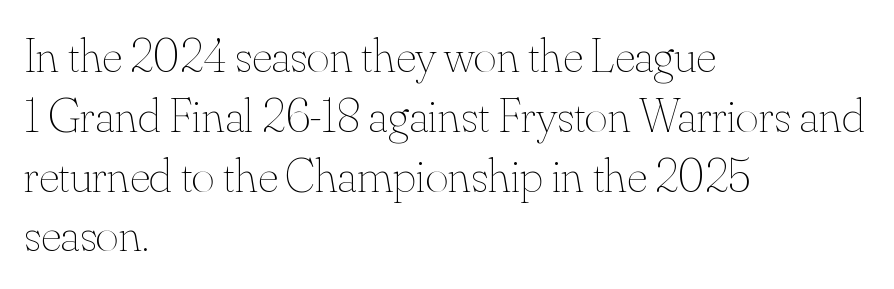
The image shows 49 px thin type, upright; set left-aligned, line spacing 1.22x, normal letter spacing, not underlined; medium stroke contrast and a small x-height.
